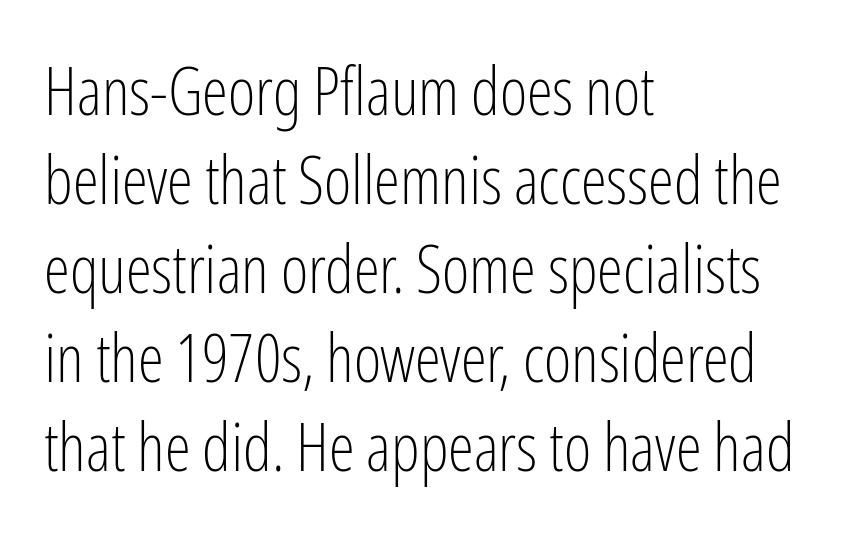
One-word summary of the alignment: left. Nothing unusual about the tracking: characters are spaced as the font intends. Is the stroke heavy? The answer is a plain regular-or-lighter. Words float on clear page, feet unadorned. Leading: standard. What kind of face is this? One without serifs — a sans.
